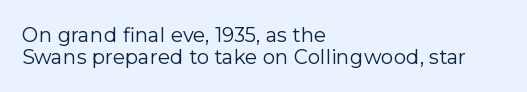
Q: Is the text bold? A: No.
Q: Is the text italic (slanted)? A: No, it is upright.
Q: Is the text underlined? A: No.
Q: How is the paragraph aligned? A: Left-aligned.
Q: Is the spacing between letters normal or unusually wide? A: Normal.
Q: Is the spacing between lines tight, normal or loose? A: Tight.
